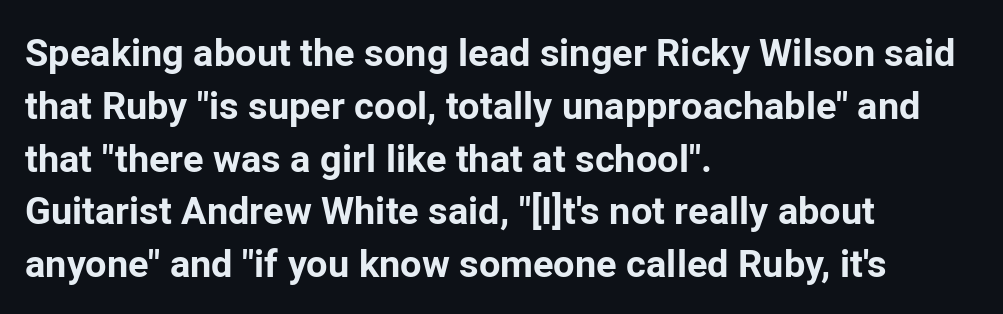
{"serif": "no", "italic": "no", "bold": "yes", "weight": "bold", "width": "normal", "stroke_contrast": "low", "x_height": "medium", "monospaced": "no", "underline": "no", "align": "left", "line_spacing": "normal", "line_spacing_ratio": 1.39, "letter_spacing": "normal", "letter_spacing_em": 0.0, "glyph_px": 38}
